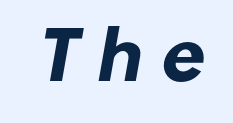
The image shows 64 px heavy sans-serif type; set unusually wide letter spacing (+0.26 em), not underlined; low stroke contrast and a medium x-height.
